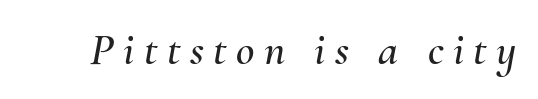
Q: Is the text italic (slanted)? A: Yes, it leans right by about 10 degrees.
Q: Is the text underlined? A: No.
Q: Is the spacing between letters normal or unusually wide? A: Unusually wide.
Q: Width (condensed, normal, or wide)? A: Normal.
Q: Stroke contrast? A: Medium.
Q: x-height? A: Small.
Q: Monospaced? A: No.
